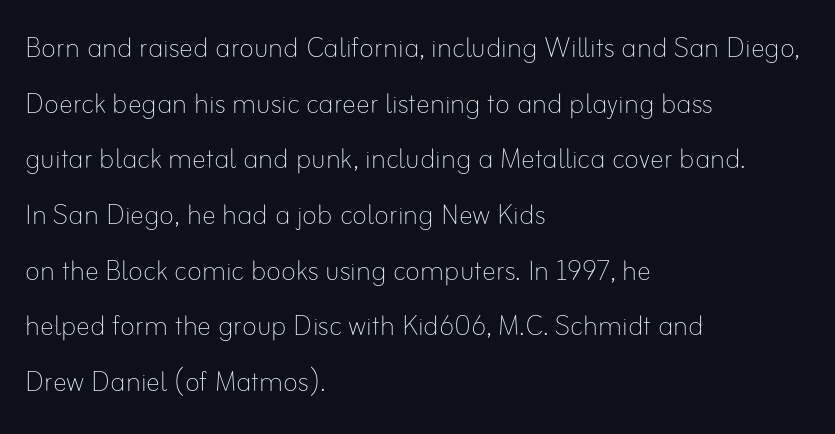
The image shows 35 px thin type, upright; set left-aligned, normal line spacing (1.59x), normal letter spacing, not underlined; low stroke contrast and a small x-height.
